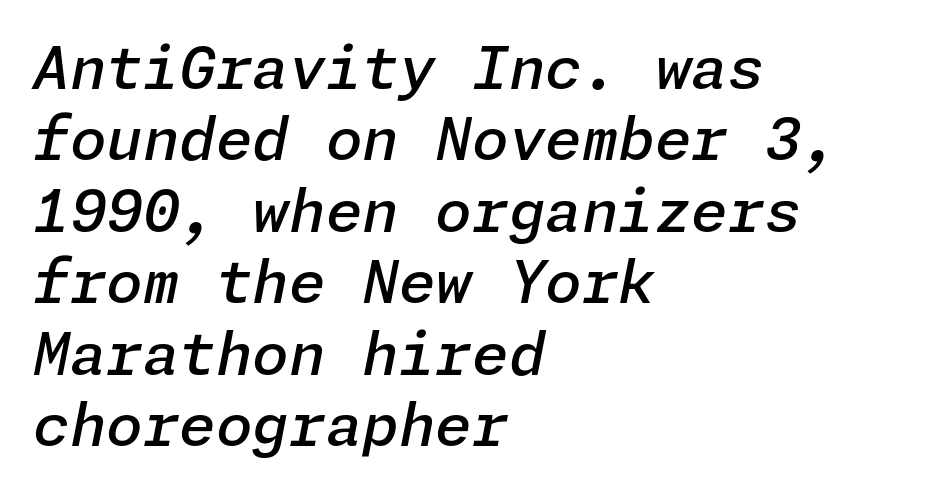
The baseline area is clear. Set as a demibold, roughly 600 on the weight scale. The horizontal fit of the characters is conventional and even. Typeset ragged right — the left edge is the straight one. Designer's note — italics engaged.
